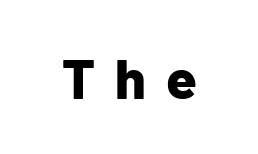
Does extra space separate the letters? Yes, quite a lot of it. Every character sits straight up, as roman type does. A typesetter would call this proportional, since set widths differ per character. Typesetter's note: full bold, strokes at maximum text heaviness. The glyphs are unaccompanied by any horizontal stroke below them.
